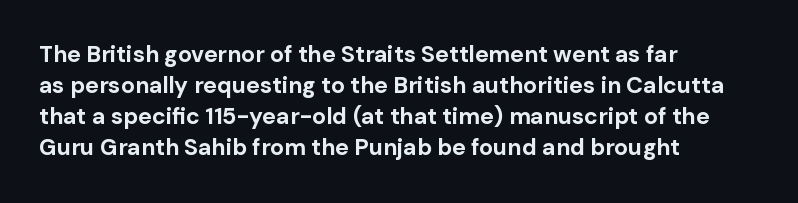
The image shows 23 px bold type, upright; set left-aligned, normal line spacing (1.35x), normal letter spacing, not underlined.
